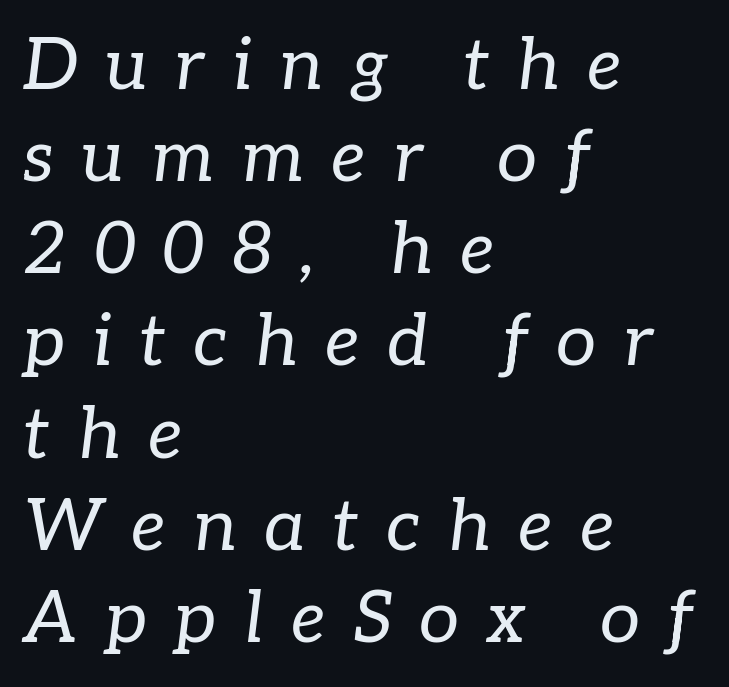
{"serif": "yes", "italic": "yes", "lean": "right", "slant_degrees": 7, "bold": "no", "weight": "regular", "width": "normal", "stroke_contrast": "low", "x_height": "medium", "monospaced": "no", "underline": "no", "align": "left", "line_spacing": "normal", "line_spacing_ratio": 1.28, "letter_spacing": "wide", "letter_spacing_em": 0.38, "glyph_px": 72}
